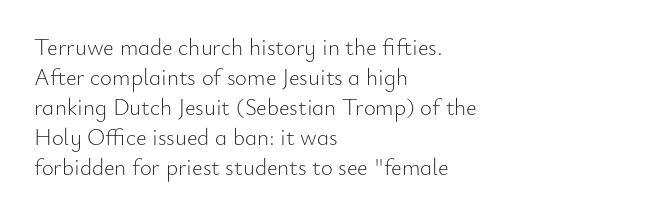
Q: Is the text bold? A: No.
Q: Is the text italic (slanted)? A: No, it is upright.
Q: Is the text underlined? A: No.
Q: How is the paragraph aligned? A: Left-aligned.
Q: Is the spacing between letters normal or unusually wide? A: Normal.
Q: Is the spacing between lines tight, normal or loose? A: Normal.
